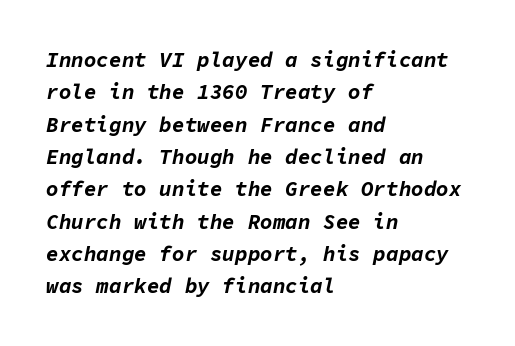
The image shows 21 px bold type, italic (leaning right); set left-aligned, normal line spacing (1.54x), normal letter spacing, not underlined.
